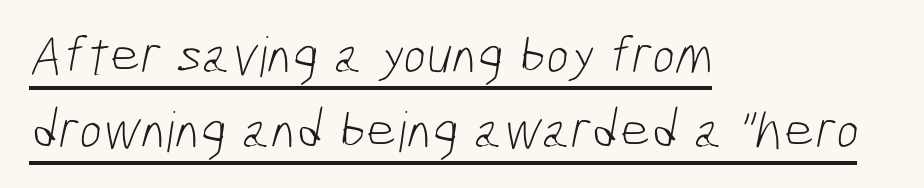
Q: Is the text bold? A: No.
Q: Is the typeface a serif or a sans-serif typeface? A: Sans-serif.
Q: Is the text underlined? A: Yes.
Q: How is the paragraph aligned? A: Left-aligned.
Q: Is the spacing between letters normal or unusually wide? A: Normal.
Q: Is the spacing between lines tight, normal or loose? A: Normal.
Q: Width (condensed, normal, or wide)? A: Condensed.
Q: Stroke contrast? A: Low.
Q: x-height? A: Medium.
Q: Monospaced? A: No.
